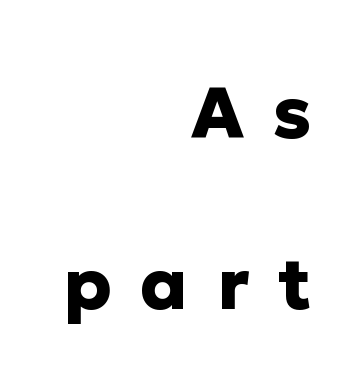
Q: Is the text bold? A: Yes.
Q: Is the text italic (slanted)? A: No, it is upright.
Q: Is the typeface a serif or a sans-serif typeface? A: Sans-serif.
Q: Is the text underlined? A: No.
Q: How is the paragraph aligned? A: Right-aligned.
Q: Is the spacing between letters normal or unusually wide? A: Unusually wide.
Q: Is the spacing between lines tight, normal or loose? A: Loose.
Q: Width (condensed, normal, or wide)? A: Normal.
Q: Stroke contrast? A: Low.
Q: x-height? A: Medium.
Q: Monospaced? A: No.
